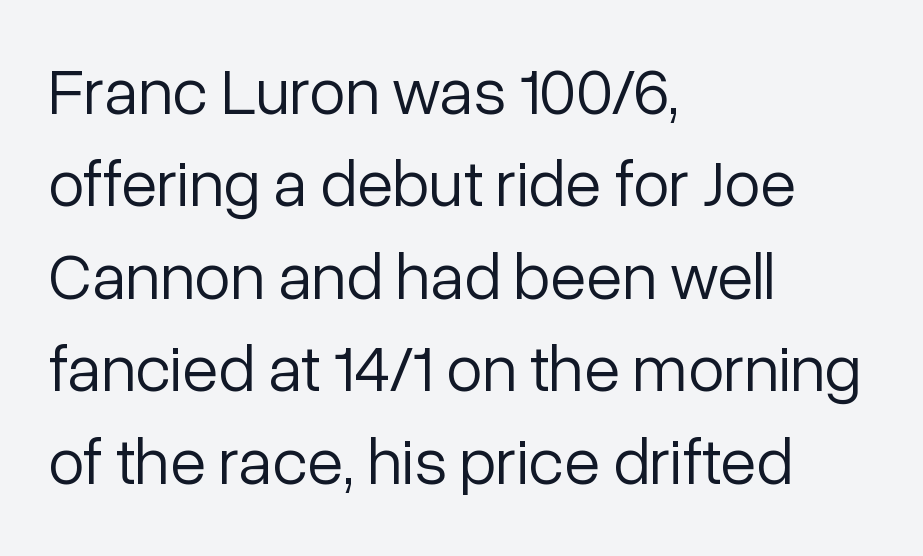
Regular leading. Visually the block forms a straight wall on the left and a jagged coastline on the right. Look at the bottom of the vertical strokes: they stop flat, with no serifs. The face used here is proportionally spaced, like ordinary book or web type. Ink coverage per letter is moderate at most.
